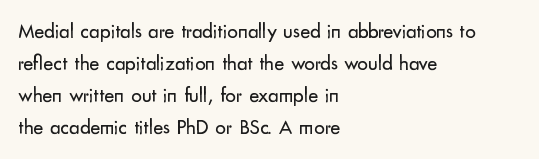
The image shows 21 px text type, upright; set left-aligned, normal line spacing (1.53x), normal letter spacing, not underlined.
